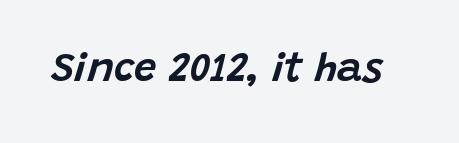
{"italic": "yes", "lean": "right", "slant_degrees": 15, "width": "normal", "stroke_contrast": "low", "x_height": "large", "monospaced": "no", "underline": "no", "letter_spacing": "normal", "letter_spacing_em": 0.0, "glyph_px": 40}
